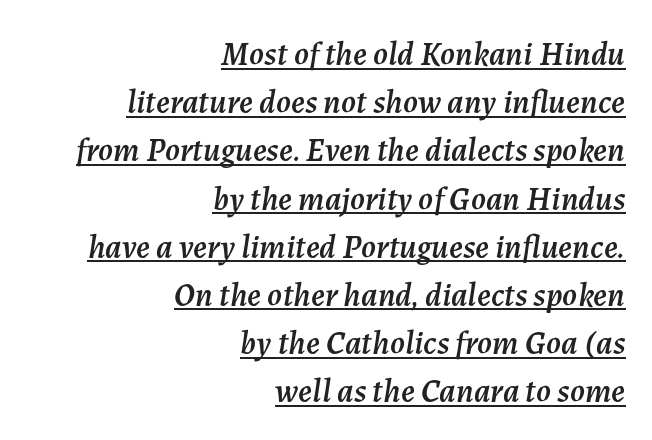
{"italic": "yes", "lean": "right", "slant_degrees": 7, "width": "normal", "stroke_contrast": "medium", "x_height": "medium", "monospaced": "no", "underline": "yes", "align": "right", "line_spacing": "normal", "line_spacing_ratio": 1.46, "letter_spacing": "normal", "letter_spacing_em": 0.0, "glyph_px": 33}
